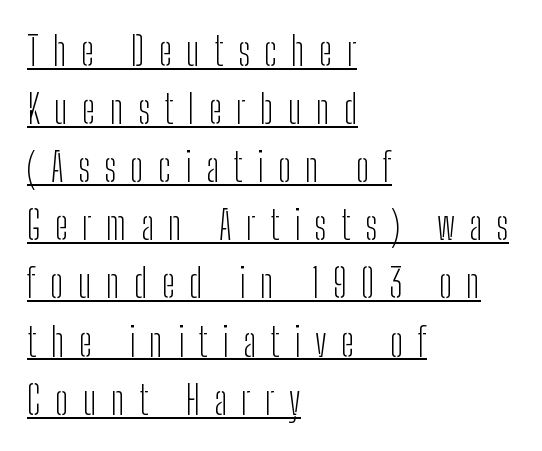
Q: Is the text bold? A: No.
Q: Is the text italic (slanted)? A: No, it is upright.
Q: Is the typeface a serif or a sans-serif typeface? A: Sans-serif.
Q: Is the text underlined? A: Yes.
Q: How is the paragraph aligned? A: Left-aligned.
Q: Is the spacing between letters normal or unusually wide? A: Unusually wide.
Q: Is the spacing between lines tight, normal or loose? A: Normal.
Q: Width (condensed, normal, or wide)? A: Condensed.
Q: Stroke contrast? A: Low.
Q: x-height? A: Medium.
Q: Monospaced? A: No.
